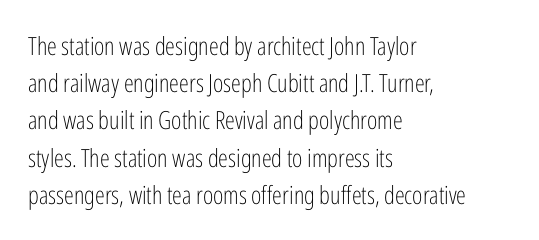
Each new line begins a customary step beneath the previous one. In CSS terms this would be text-align: left. Every character sits straight up, as roman type does. Inter-character spacing is left at the font's built-in metrics.
